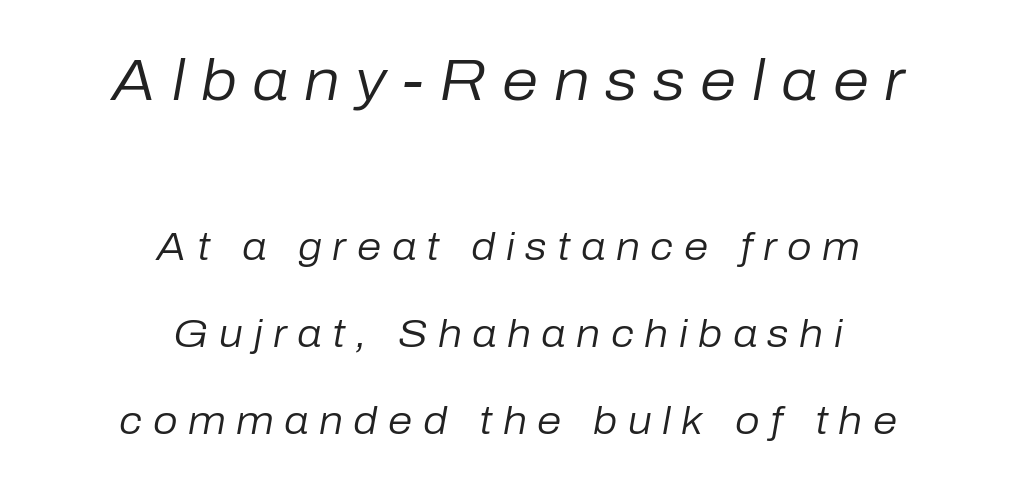
The image shows 58 px regular-weight type, italic (leaning right); set centered, loose line spacing (2.23x), unusually wide letter spacing (+0.27 em), not underlined; the first (top) block is 1.49x larger; low stroke contrast and a medium x-height.
